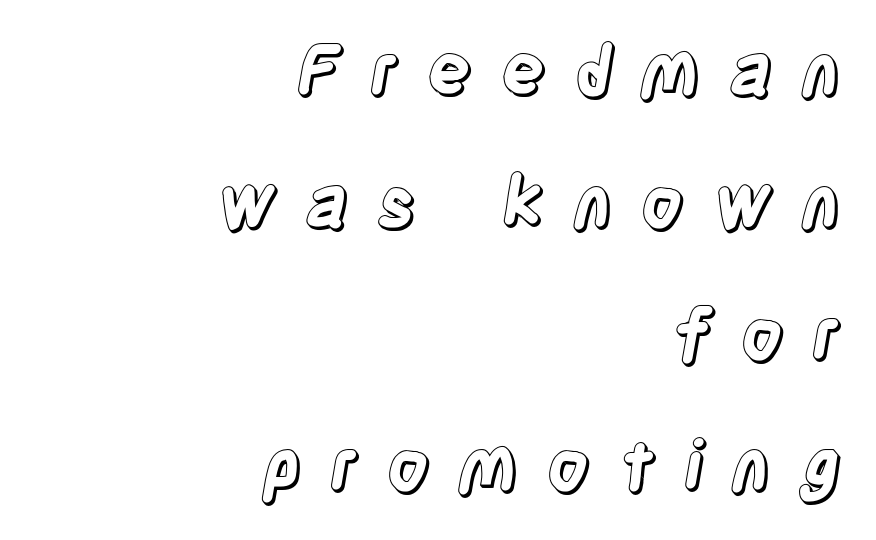
The image shows 69 px condensed type; set right-aligned, loose line spacing (1.91x), unusually wide letter spacing (+0.38 em), not underlined; a large x-height.
